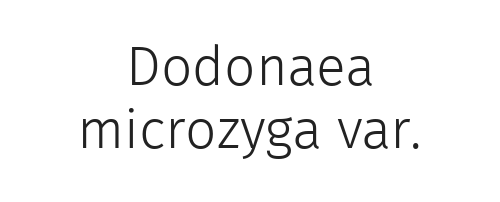
Q: Is the text bold? A: No.
Q: Is the text italic (slanted)? A: No, it is upright.
Q: Is the typeface a serif or a sans-serif typeface? A: Sans-serif.
Q: Is the text underlined? A: No.
Q: How is the paragraph aligned? A: Centered.
Q: Is the spacing between letters normal or unusually wide? A: Normal.
Q: Is the spacing between lines tight, normal or loose? A: Tight.
Q: Width (condensed, normal, or wide)? A: Normal.
Q: Stroke contrast? A: Low.
Q: x-height? A: Medium.
Q: Monospaced? A: No.
